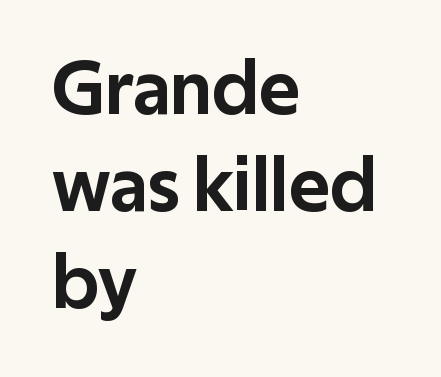
The image shows 77 px sans-serif type, upright; set left-aligned, normal line spacing (1.26x), normal letter spacing, not underlined; low stroke contrast and a medium x-height.
